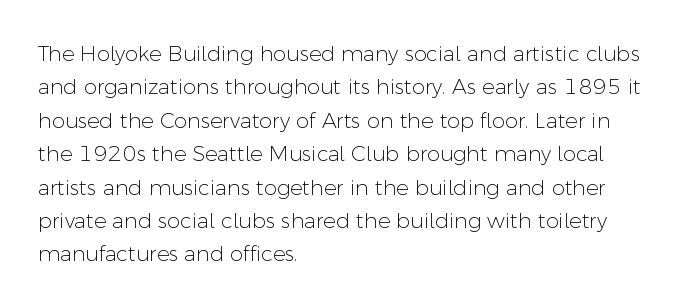
The image shows 21 px text type, upright; set left-aligned, normal line spacing (1.59x), normal letter spacing, not underlined.
